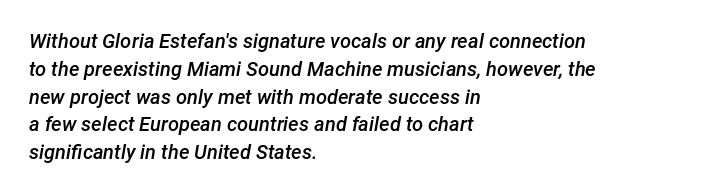
A typesetter would mark this as italic. These lines are set flush left with a ragged right edge. Notice the strokes are somewhat thickened but not fully heavy: this is a semibold. Glance below the letters and you will spot only blank space. What's the leading like? Ordinary, nothing unusual.
